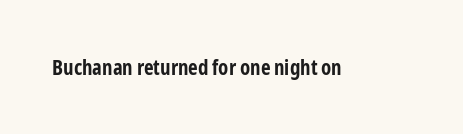
The image shows 21 px bold type, upright; set normal letter spacing, not underlined.
